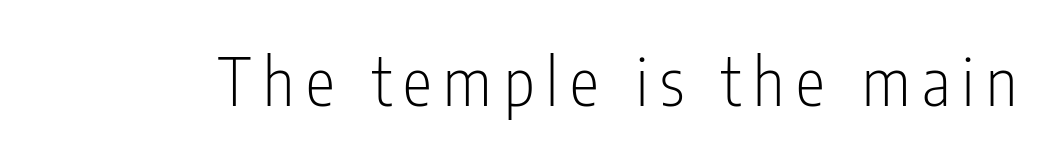
Q: Is the text bold? A: No.
Q: Is the text italic (slanted)? A: No, it is upright.
Q: Is the typeface a serif or a sans-serif typeface? A: Sans-serif.
Q: Is the text underlined? A: No.
Q: Width (condensed, normal, or wide)? A: Condensed.
Q: Stroke contrast? A: Low.
Q: x-height? A: Medium.
Q: Monospaced? A: No.
